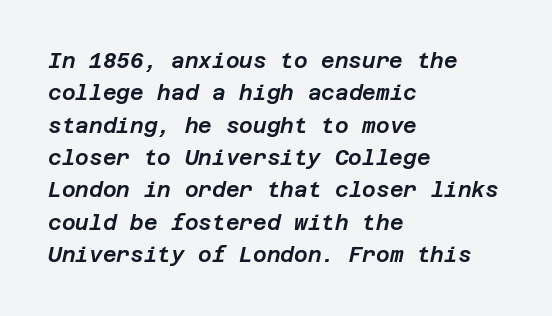
Q: Is the text italic (slanted)? A: Yes, it leans right by about 12 degrees.
Q: Is the text underlined? A: No.
Q: How is the paragraph aligned? A: Left-aligned.
Q: Is the spacing between letters normal or unusually wide? A: Normal.
Q: Is the spacing between lines tight, normal or loose? A: Normal.
